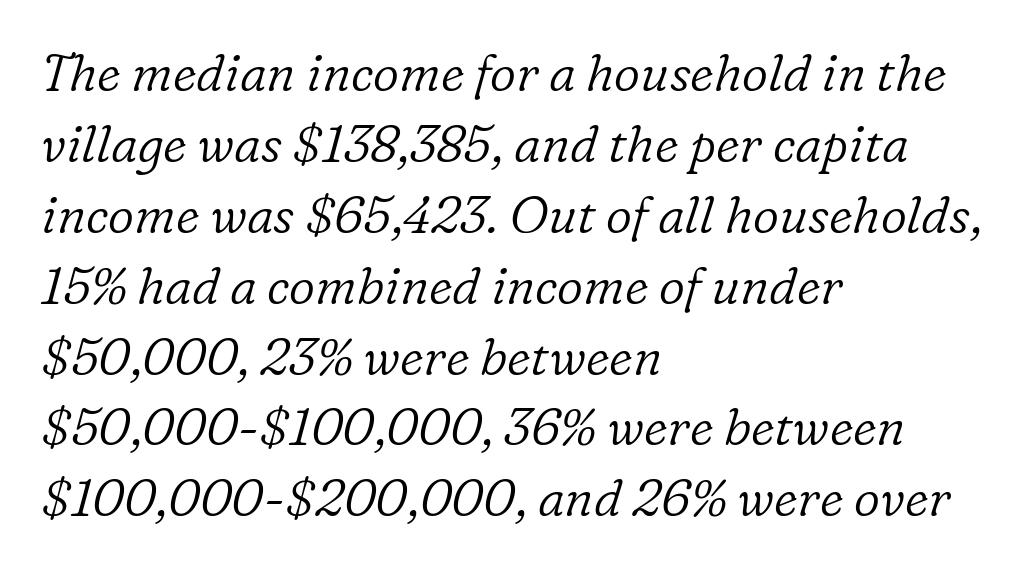
Is this a sans? No — the strokes have serifs. Caption: standard tracking, unaltered. The baseline area is clear. The axis of the letterforms is tilted away from vertical. The font sits on the lighter half of the weight spectrum, regular included. Each line starts at the same left margin while the right side varies.
